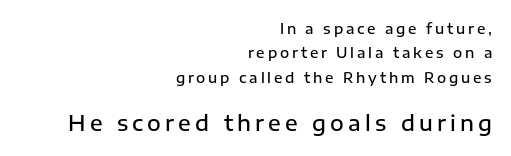
Q: Is the text bold? A: Semi-bold.
Q: Is the text italic (slanted)? A: No, it is upright.
Q: Is the text underlined? A: No.
Q: How is the paragraph aligned? A: Right-aligned.
Q: Is the spacing between letters normal or unusually wide? A: Unusually wide.
Q: Which block of text is set in a larger size, the first (top) or the second (bottom)? A: The second (bottom) one.
